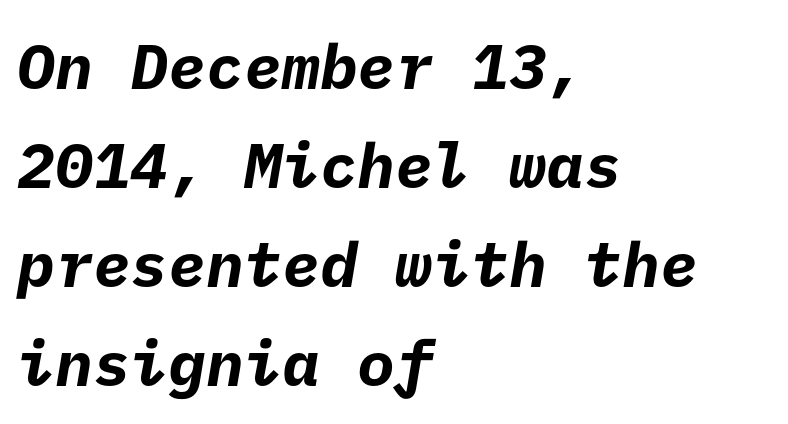
Q: Is the text bold? A: Yes.
Q: Is the typeface a serif or a sans-serif typeface? A: Sans-serif.
Q: Is the text underlined? A: No.
Q: How is the paragraph aligned? A: Left-aligned.
Q: Is the spacing between letters normal or unusually wide? A: Normal.
Q: Is the spacing between lines tight, normal or loose? A: Normal.
Q: Width (condensed, normal, or wide)? A: Normal.
Q: Stroke contrast? A: Low.
Q: x-height? A: Medium.
